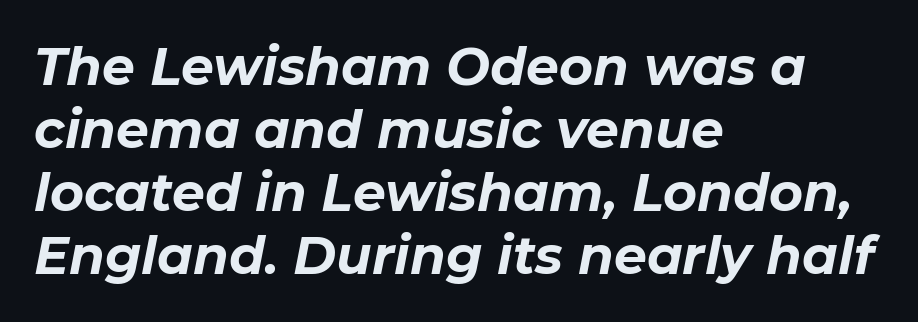
The image shows 52 px bold type, italic (leaning right); set left-aligned, line spacing 1.21x, normal letter spacing, not underlined; low stroke contrast and a medium x-height.
